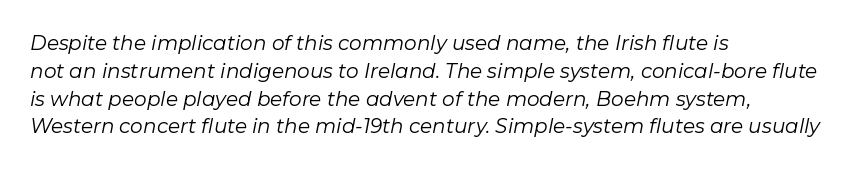
The axis of the letterforms is tilted away from vertical. Descender tails drop into unmarked territory. Look at the tracking — it's just the regular setting, nothing added. One glance says typical: line gaps are just what's usual. Weight: in the light-to-regular range. These lines are set flush left with a ragged right edge.
